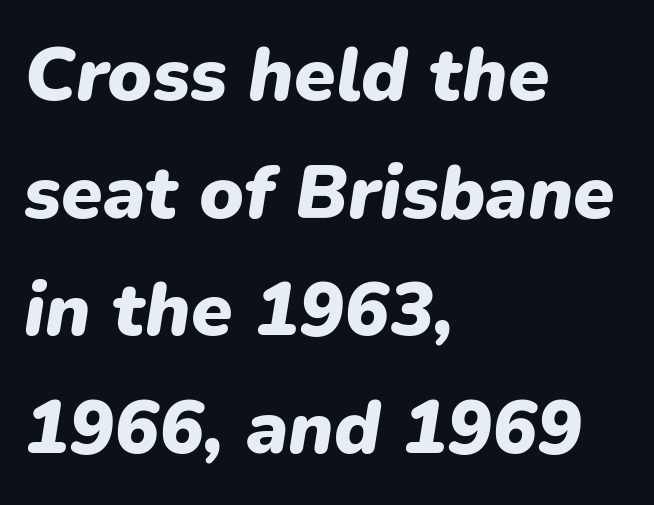
{"italic": "yes", "lean": "right", "slant_degrees": 9, "bold": "yes", "weight": "heavy", "width": "normal", "stroke_contrast": "low", "x_height": "medium", "monospaced": "no", "underline": "no", "align": "left", "line_spacing": "normal", "line_spacing_ratio": 1.57, "letter_spacing": "normal", "letter_spacing_em": 0.0, "glyph_px": 75}
